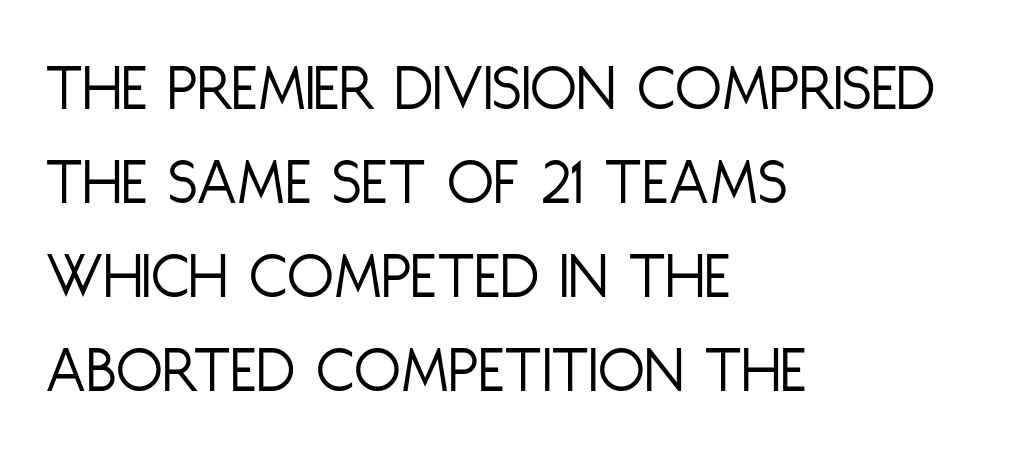
{"serif": "no", "italic": "no", "bold": "no", "weight": "light", "width": "condensed", "stroke_contrast": "low", "x_height": "large", "monospaced": "no", "underline": "no", "align": "left", "line_spacing": "normal", "line_spacing_ratio": 1.38, "letter_spacing": "normal", "letter_spacing_em": 0.0, "glyph_px": 68}
